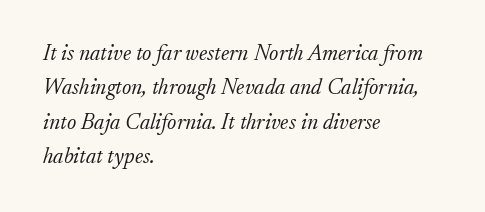
The image shows 22 px text type, italic (leaning right); set left-aligned, normal line spacing (1.56x), normal letter spacing, not underlined.
